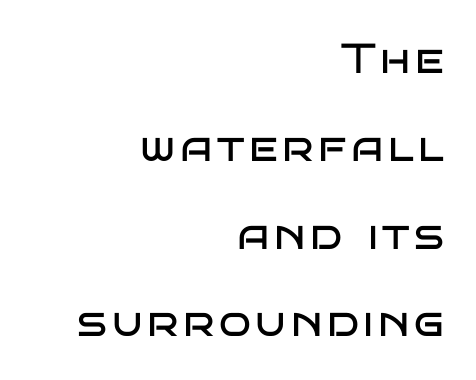
The image shows 42 px regular-weight, wide sans-serif type, upright; set right-aligned, loose line spacing (2.09x), not underlined; low stroke contrast and a large x-height.
